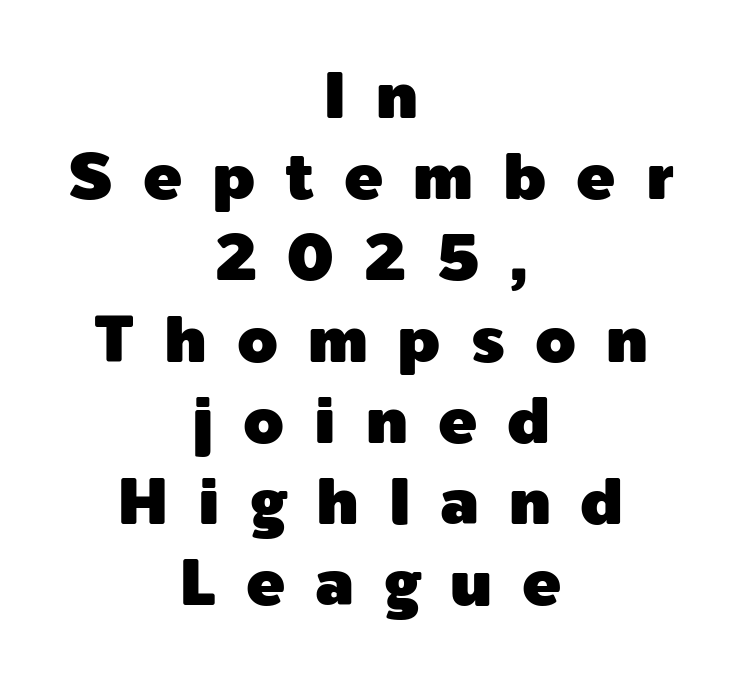
The image shows 65 px sans-serif type, upright; set centered, normal line spacing (1.25x), unusually wide letter spacing (+0.46 em), not underlined; a medium x-height.
